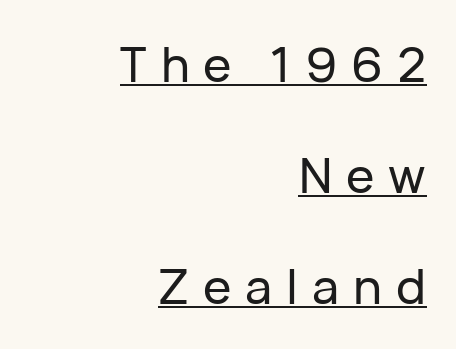
The typography opts for an upright posture over an oblique one. Tracking here is generous; glyphs stand well apart from one another. Serifs: no, the terminals of the letterforms are clean. Which margin do the lines hug? The right one — the left edge is uneven.
